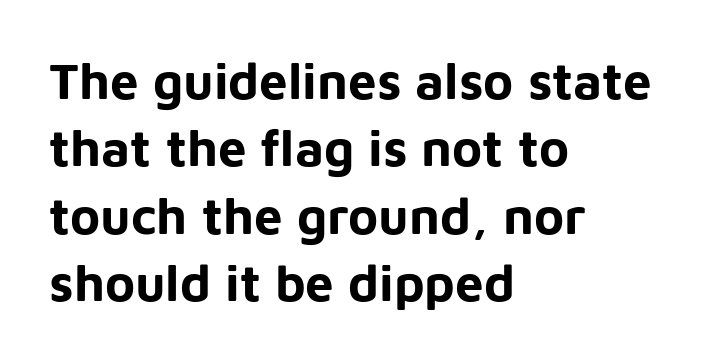
The image shows 51 px bold sans-serif type, upright; set left-aligned, normal line spacing (1.32x), normal letter spacing, not underlined; low stroke contrast and a medium x-height.
